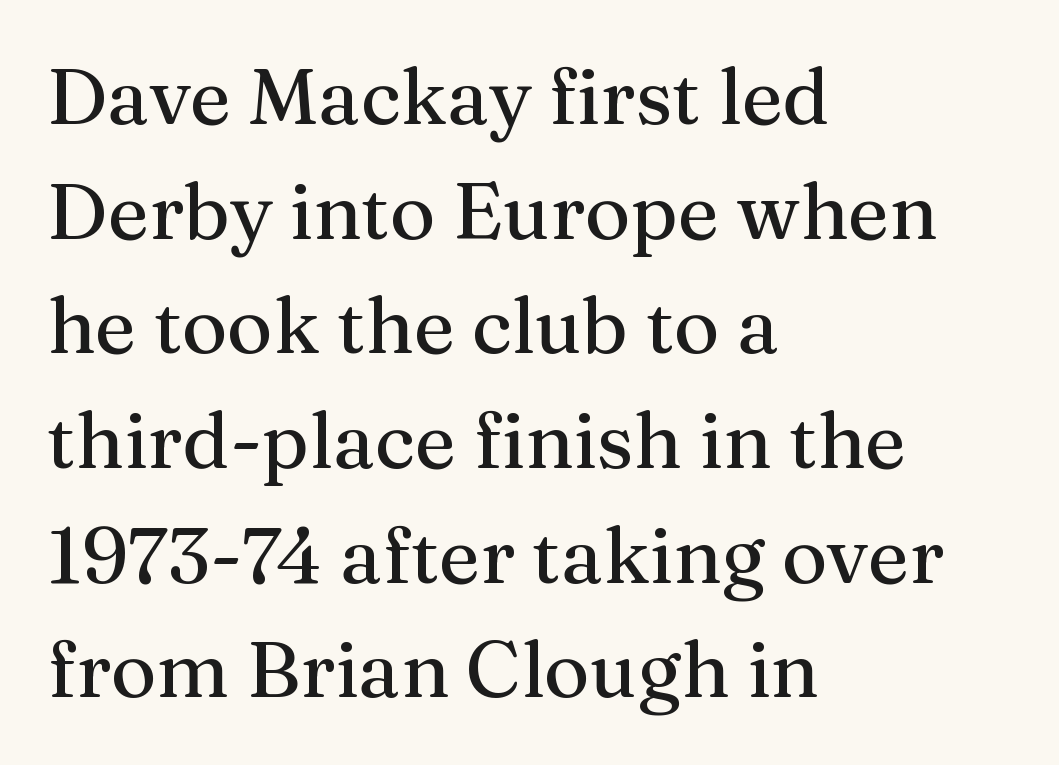
{"serif": "yes", "italic": "no", "width": "normal", "stroke_contrast": "medium", "x_height": "medium", "monospaced": "no", "underline": "no", "align": "left", "line_spacing": "normal", "line_spacing_ratio": 1.47, "letter_spacing": "normal", "letter_spacing_em": 0.0, "glyph_px": 78}
